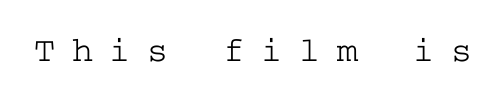
The zone under the glyphs is completely vacant. Look at the tracking — it's clearly loosened, letters drifting apart. Check where the strokes stop: tiny serifs finish them off. In terms of posture, this sample is upright.
